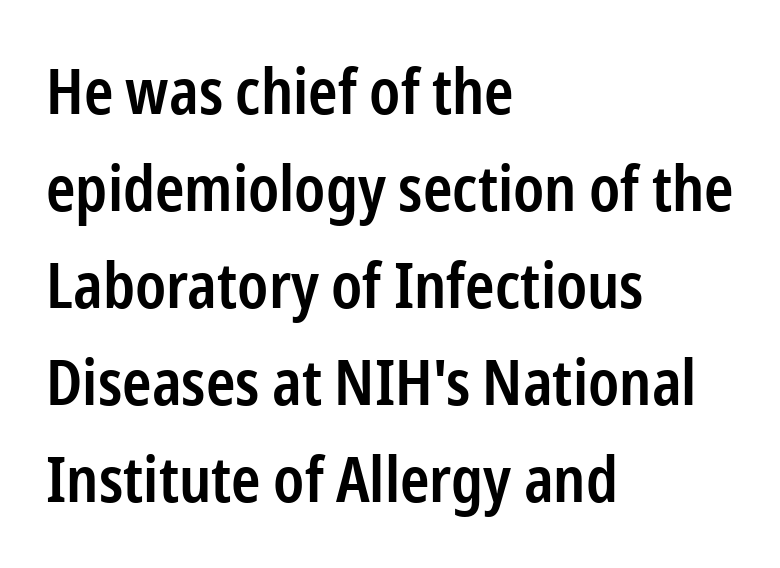
The image shows 63 px semibold, condensed sans-serif type, upright; set left-aligned, normal line spacing (1.54x), normal letter spacing, not underlined; low stroke contrast and a medium x-height.
